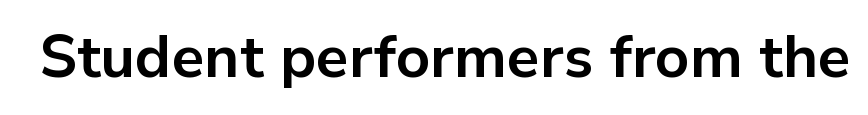
The image shows 59 px bold sans-serif type, upright; set normal letter spacing, not underlined; low stroke contrast and a medium x-height.
